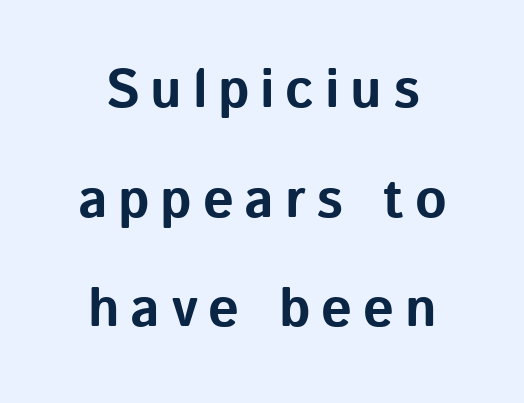
Horizontal alignment here is central, giving a formal, balanced look. Character widths vary here, with narrow letters taking less room than wide ones. Stroke thickness is high; the sample reads as a true bold. Vertical strokes here are truly vertical. No feet cap the strokes, marking this as sans-serif type.
